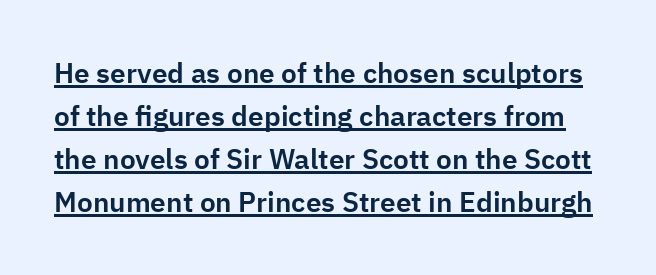
The image shows 28 px sans-serif type, upright; set normal line spacing (1.54x), normal letter spacing, underlined; low stroke contrast and a medium x-height.
